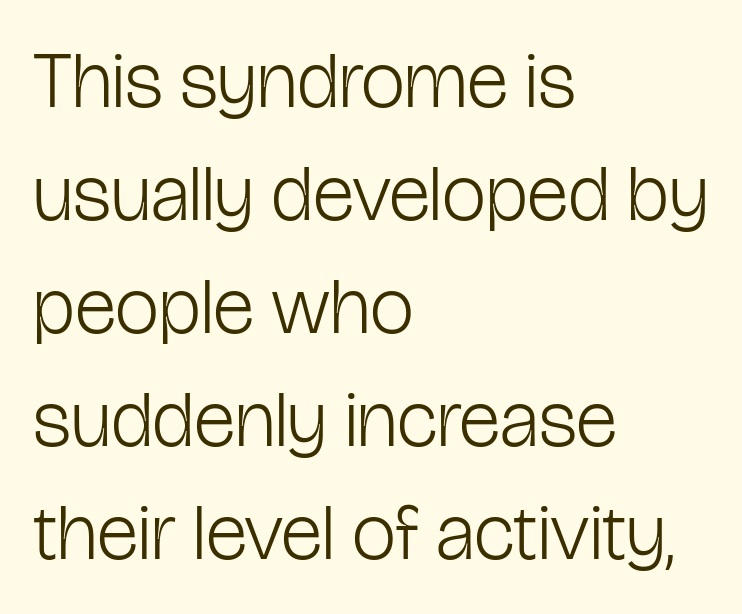
Q: Is the text bold? A: No.
Q: Is the text italic (slanted)? A: No, it is upright.
Q: Is the typeface a serif or a sans-serif typeface? A: Sans-serif.
Q: Is the text underlined? A: No.
Q: How is the paragraph aligned? A: Left-aligned.
Q: Is the spacing between letters normal or unusually wide? A: Normal.
Q: Is the spacing between lines tight, normal or loose? A: Normal.
Q: Width (condensed, normal, or wide)? A: Condensed.
Q: Stroke contrast? A: Low.
Q: x-height? A: Medium.
Q: Monospaced? A: No.
